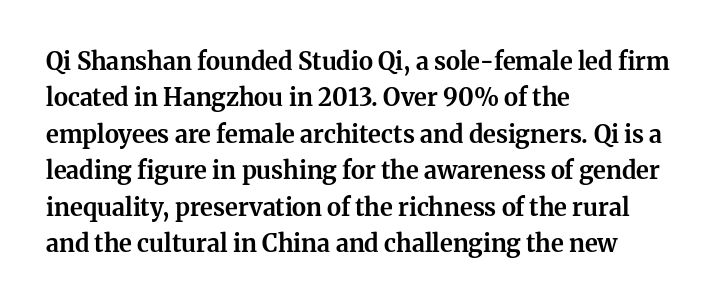
Q: Is the text bold? A: Yes.
Q: Is the text italic (slanted)? A: No, it is upright.
Q: Is the text underlined? A: No.
Q: How is the paragraph aligned? A: Left-aligned.
Q: Is the spacing between letters normal or unusually wide? A: Normal.
Q: Is the spacing between lines tight, normal or loose? A: Normal.
